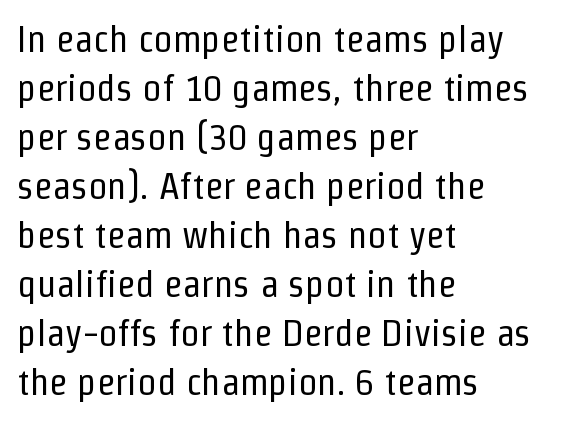
The image shows 38 px regular-weight, condensed sans-serif type, upright; set left-aligned, normal line spacing (1.29x), normal letter spacing, not underlined; low stroke contrast and a medium x-height.
